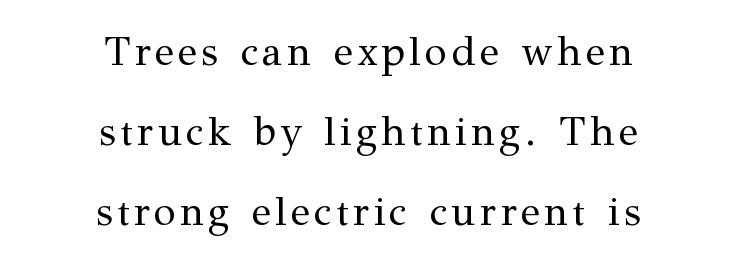
{"serif": "yes", "italic": "no", "bold": "no", "weight": "regular", "width": "normal", "stroke_contrast": "medium", "x_height": "medium", "monospaced": "no", "underline": "no", "align": "center", "line_spacing": "loose", "line_spacing_ratio": 2.0, "glyph_px": 40}
